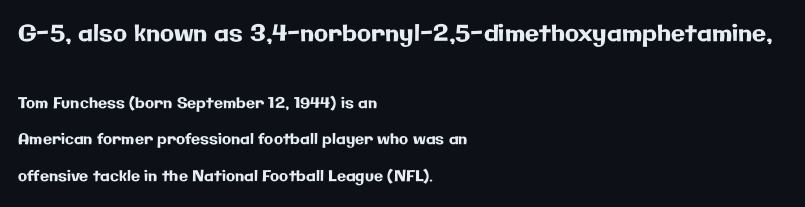
Q: Is the text italic (slanted)? A: No, it is upright.
Q: Is the text underlined? A: No.
Q: How is the paragraph aligned? A: Left-aligned.
Q: Is the spacing between letters normal or unusually wide? A: Normal.
Q: Is the spacing between lines tight, normal or loose? A: Loose.
Q: Which block of text is set in a larger size, the first (top) or the second (bottom)? A: The first (top) one.
